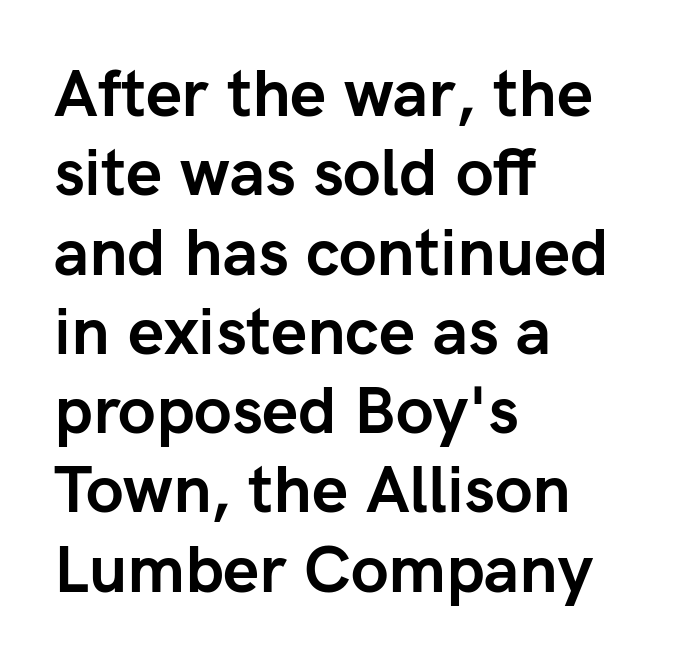
{"serif": "no", "italic": "no", "bold": "yes", "weight": "semibold", "width": "normal", "stroke_contrast": "low", "x_height": "medium", "monospaced": "no", "underline": "no", "align": "left", "line_spacing_ratio": 1.22, "letter_spacing": "normal", "letter_spacing_em": 0.0, "glyph_px": 65}
